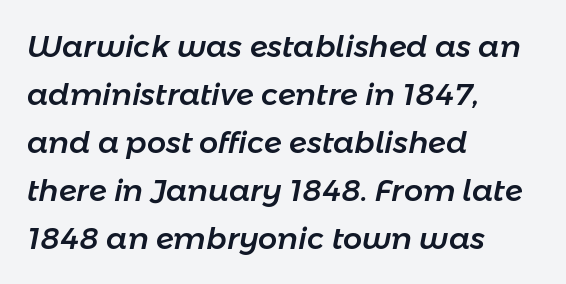
The strip under each line holds only bare page. You could call the tracking neutral — neither tight nor loose. The passage shown leans; its letterforms are oblique. Summary of vertical rhythm: regular, with standard interline spacing.
